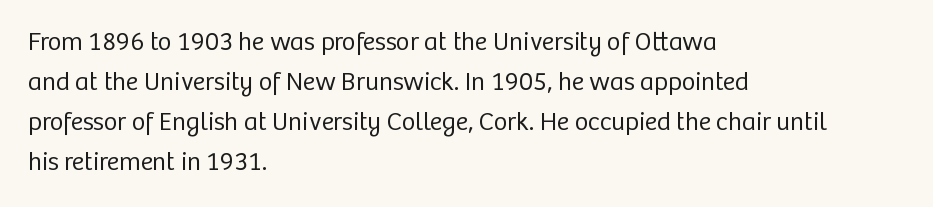
Descender tails drop into unmarked territory. Stroke mass is kept to a normal reading level or below. Default kerning and tracking; the words read as compact shapes. Teacher's note: observe the even left margin — that is flush-left alignment.
